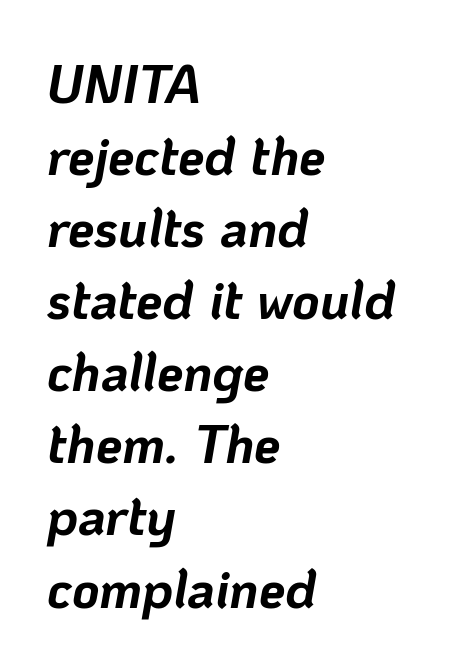
{"italic": "yes", "lean": "right", "slant_degrees": 10, "bold": "yes", "weight": "bold", "width": "normal", "stroke_contrast": "low", "x_height": "medium", "monospaced": "no", "underline": "no", "align": "left", "line_spacing": "normal", "line_spacing_ratio": 1.36, "letter_spacing": "normal", "letter_spacing_em": 0.0, "glyph_px": 53}
